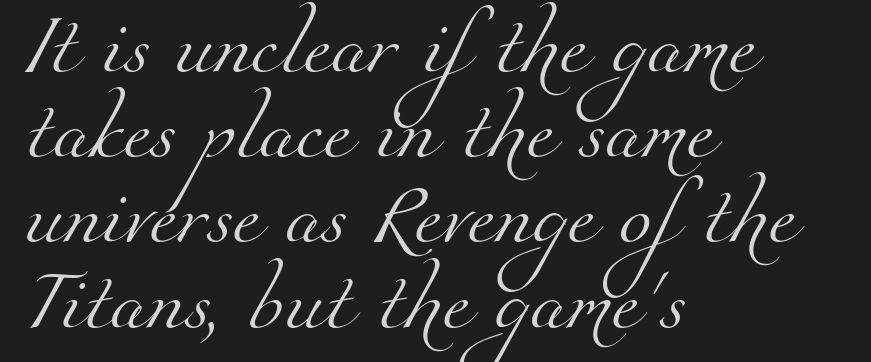
The image shows 60 px light serif type; set left-aligned, normal line spacing (1.42x), normal letter spacing, not underlined; medium stroke contrast and a small x-height.
